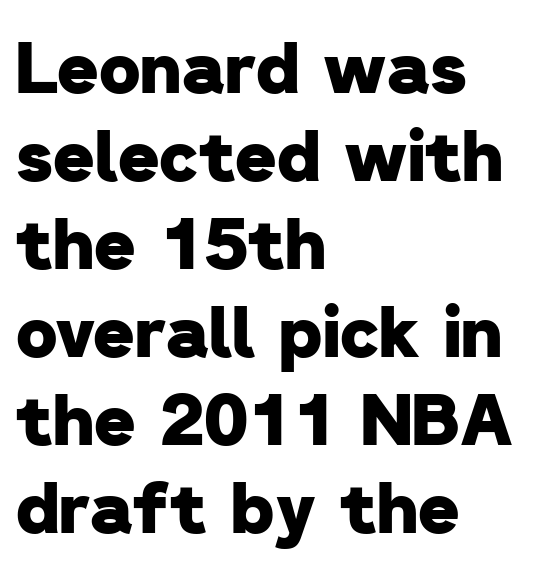
{"serif": "no", "bold": "yes", "weight": "heavy", "width": "normal", "stroke_contrast": "low", "x_height": "medium", "monospaced": "no", "underline": "no", "align": "left", "line_spacing_ratio": 1.24, "letter_spacing": "normal", "letter_spacing_em": 0.0, "glyph_px": 71}
